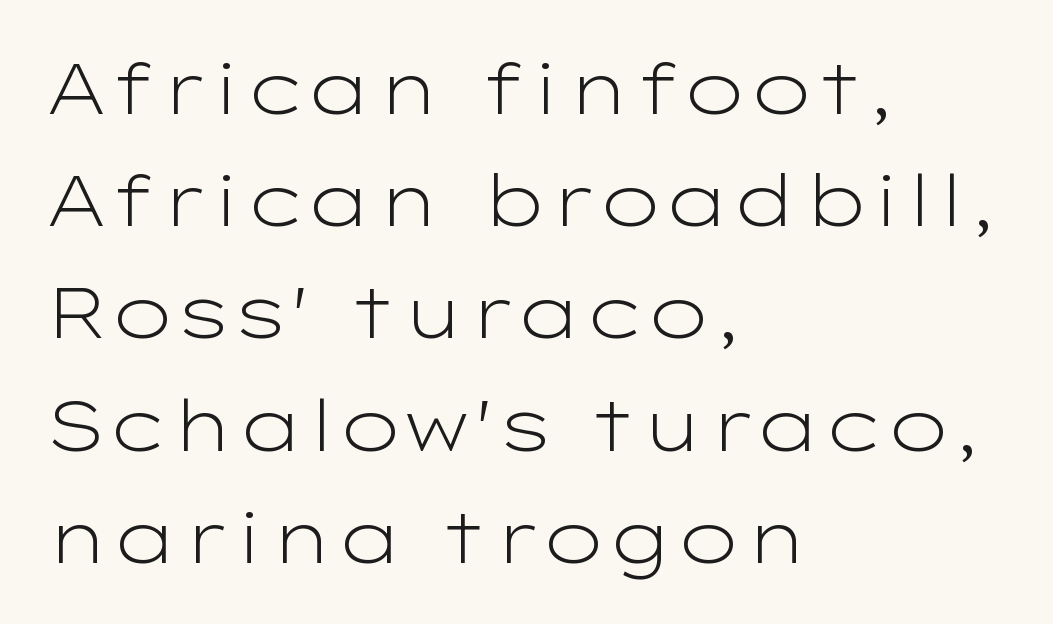
The image shows 71 px light, wide sans-serif type, upright; set left-aligned, normal line spacing (1.58x), normal letter spacing, not underlined; low stroke contrast and a medium x-height.
